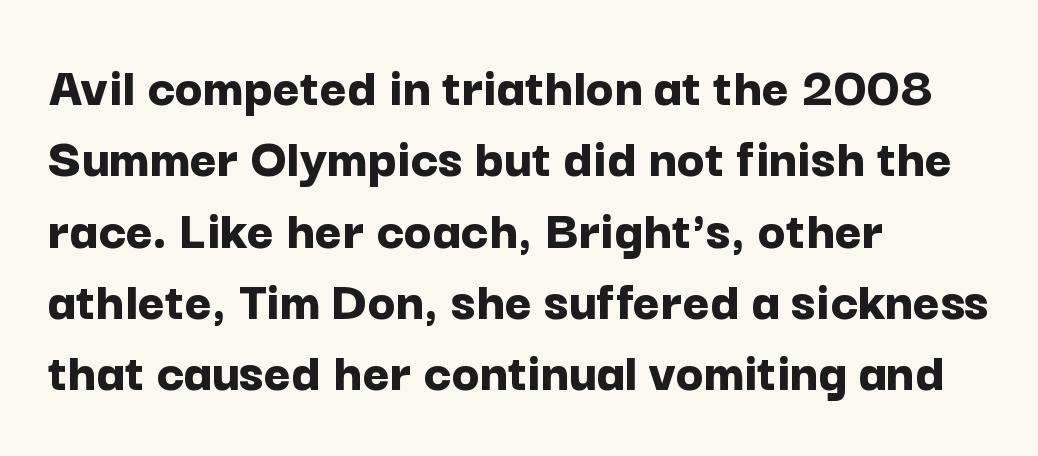
Q: Is the text bold? A: Yes.
Q: Is the text italic (slanted)? A: No, it is upright.
Q: Is the typeface a serif or a sans-serif typeface? A: Sans-serif.
Q: Is the text underlined? A: No.
Q: How is the paragraph aligned? A: Left-aligned.
Q: Is the spacing between letters normal or unusually wide? A: Normal.
Q: Width (condensed, normal, or wide)? A: Normal.
Q: Stroke contrast? A: Low.
Q: x-height? A: Medium.
Q: Monospaced? A: No.
